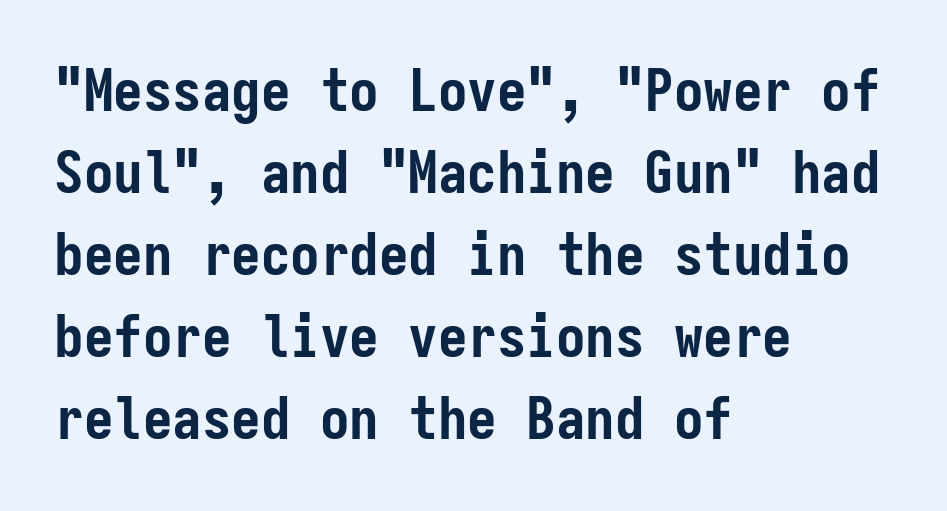
The words here are not underlined. These words are printed bold, with thick strokes throughout. The rendering anchors every line to the left-hand side. The rendering uses a moderate line-height, typical for paragraphs. Serif or sans? Sans — the stroke terminals are bare. These lines keep a tight, regular rhythm from letter to letter.
